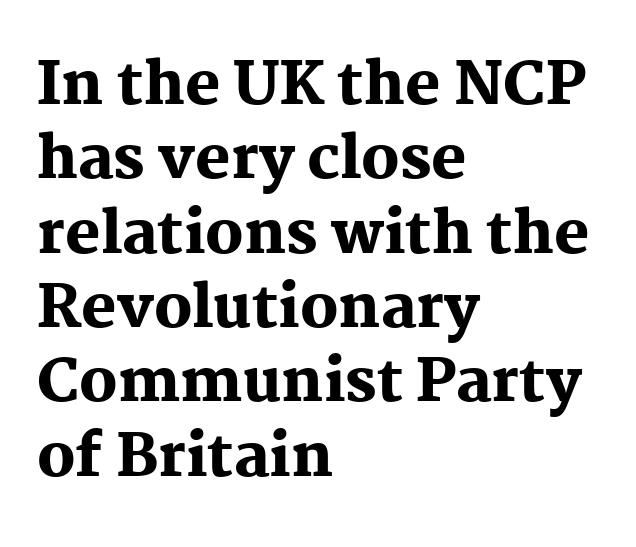
The image shows 59 px heavy serif type, upright; set left-aligned, normal line spacing (1.26x), normal letter spacing, not underlined; medium stroke contrast and a medium x-height.
